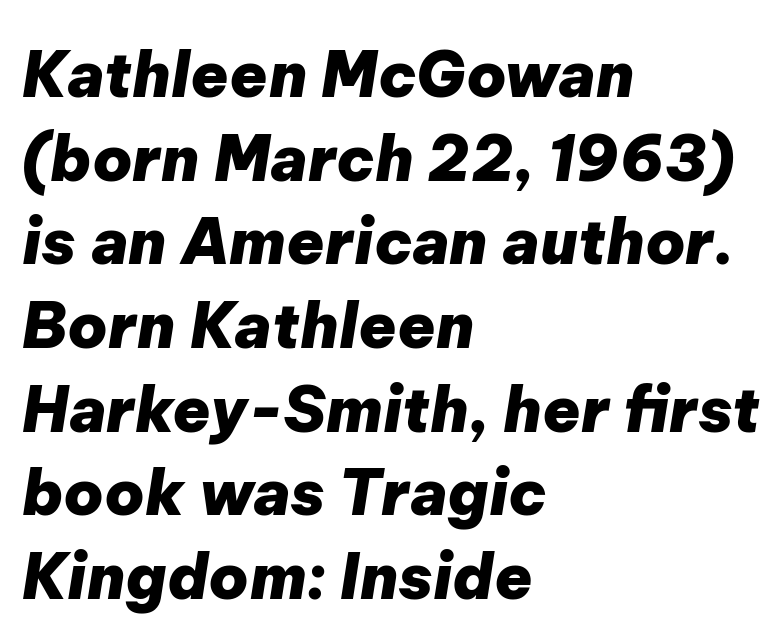
The sample has been set heavy, in full bold. Glyph-to-glyph distance matches everyday printed text. Each new line begins a customary step beneath the previous one. Note the varied advance widths — an 'i' is clearly narrower than an 'm'.
